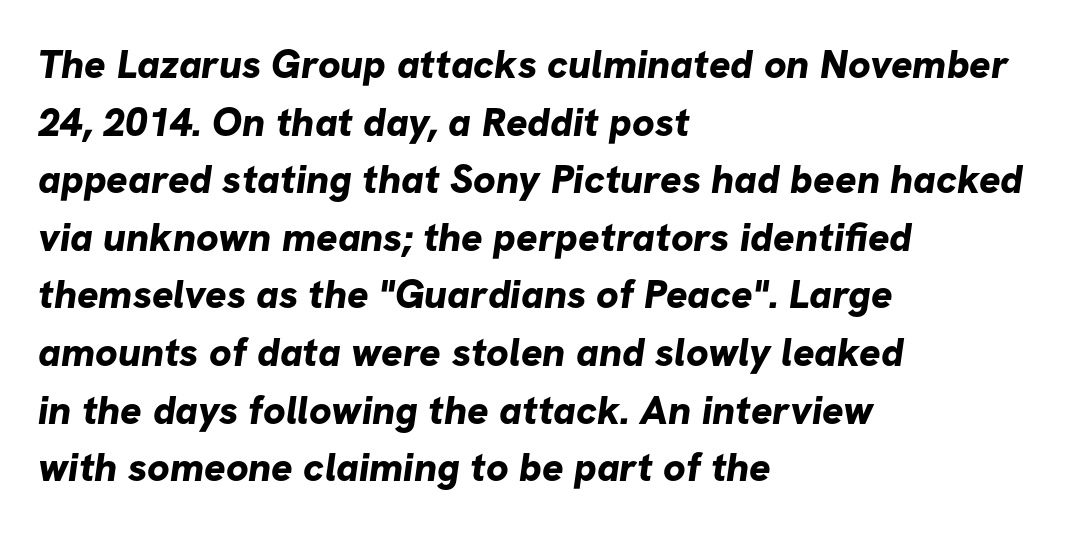
{"serif": "no", "bold": "yes", "weight": "bold", "width": "normal", "stroke_contrast": "low", "x_height": "medium", "monospaced": "no", "underline": "no", "align": "left", "line_spacing": "normal", "line_spacing_ratio": 1.44, "letter_spacing": "normal", "letter_spacing_em": 0.0, "glyph_px": 40}
